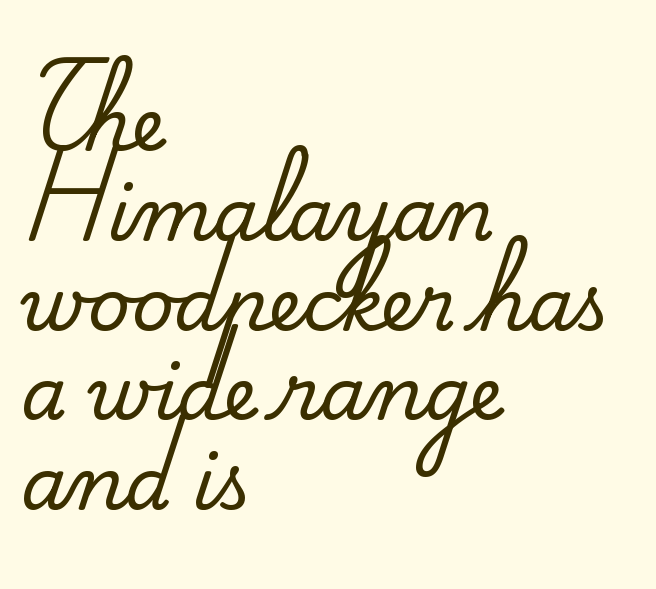
Q: Is the text italic (slanted)? A: Yes.
Q: Is the typeface a serif or a sans-serif typeface? A: Serif.
Q: Is the text underlined? A: No.
Q: How is the paragraph aligned? A: Left-aligned.
Q: Is the spacing between letters normal or unusually wide? A: Normal.
Q: Width (condensed, normal, or wide)? A: Normal.
Q: Stroke contrast? A: Medium.
Q: x-height? A: Small.
Q: Monospaced? A: No.
